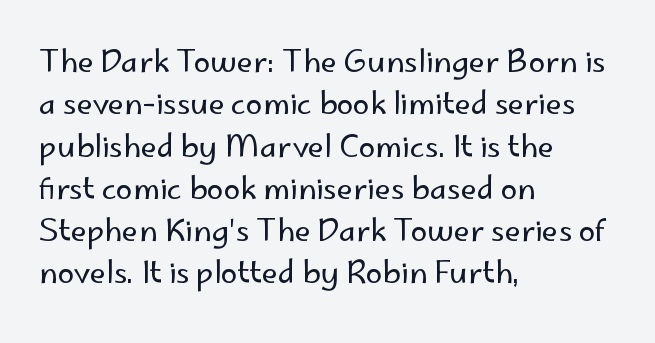
{"serif": "no", "italic": "no", "bold": "no", "weight": "regular", "width": "normal", "stroke_contrast": "low", "x_height": "small", "monospaced": "no", "underline": "no", "align": "left", "line_spacing": "normal", "line_spacing_ratio": 1.41, "letter_spacing": "normal", "letter_spacing_em": 0.0, "glyph_px": 30}
